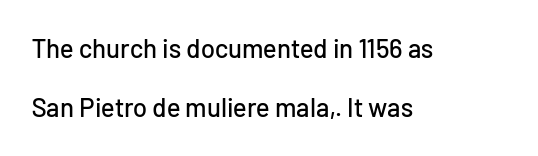
In terms of leading, this rendering errs on the spacious side. Honestly, the letter spacing is just normal — you wouldn't notice it. Type without underlining. Does the copy run flush right? No — it runs flush left.
